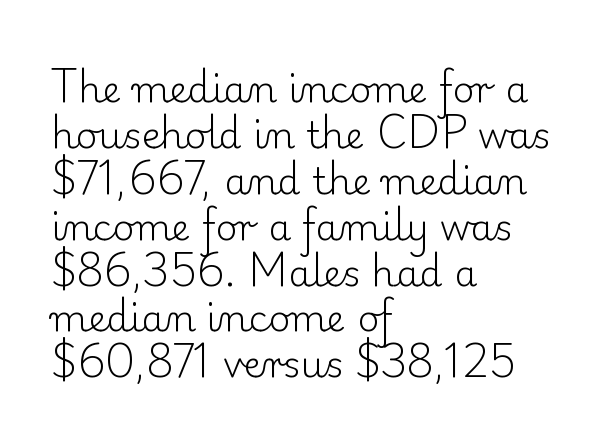
The image shows 37 px light type, upright; set left-aligned, line spacing 1.24x, normal letter spacing, not underlined; low stroke contrast and a small x-height.
